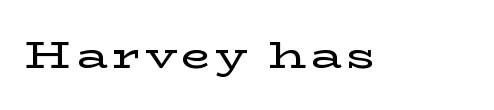
{"serif": "yes", "italic": "no", "width": "wide", "stroke_contrast": "low", "x_height": "medium", "monospaced": "no", "underline": "no", "glyph_px": 38}
